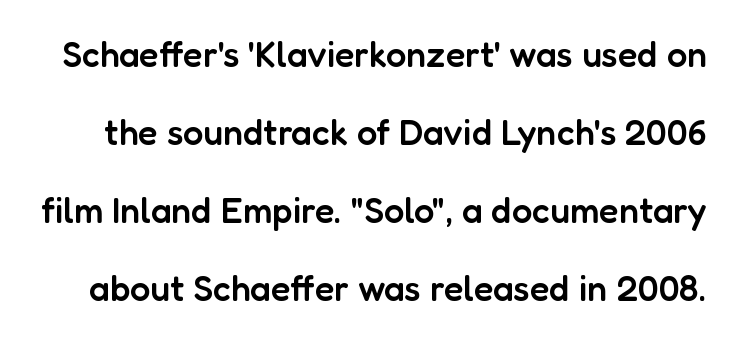
Q: Is the text bold? A: Semi-bold.
Q: Is the text italic (slanted)? A: No, it is upright.
Q: Is the typeface a serif or a sans-serif typeface? A: Sans-serif.
Q: Is the text underlined? A: No.
Q: Is the spacing between letters normal or unusually wide? A: Normal.
Q: Is the spacing between lines tight, normal or loose? A: Loose.
Q: Width (condensed, normal, or wide)? A: Normal.
Q: Stroke contrast? A: Low.
Q: x-height? A: Medium.
Q: Monospaced? A: No.
